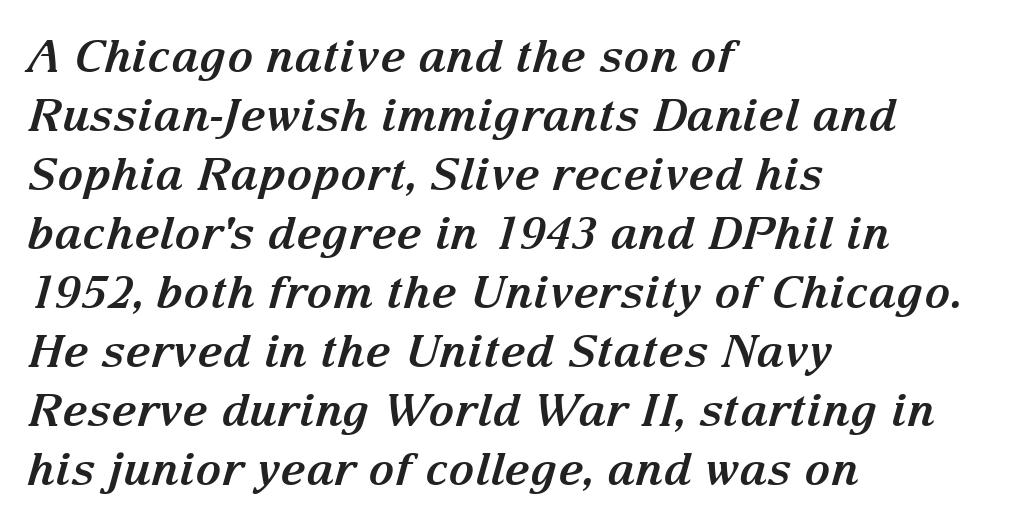
Q: Is the text bold? A: Yes.
Q: Is the text italic (slanted)? A: Yes, it leans right by about 15 degrees.
Q: Is the typeface a serif or a sans-serif typeface? A: Serif.
Q: Is the text underlined? A: No.
Q: How is the paragraph aligned? A: Left-aligned.
Q: Is the spacing between letters normal or unusually wide? A: Normal.
Q: Is the spacing between lines tight, normal or loose? A: Normal.
Q: Width (condensed, normal, or wide)? A: Normal.
Q: Stroke contrast? A: Medium.
Q: x-height? A: Medium.
Q: Monospaced? A: No.
